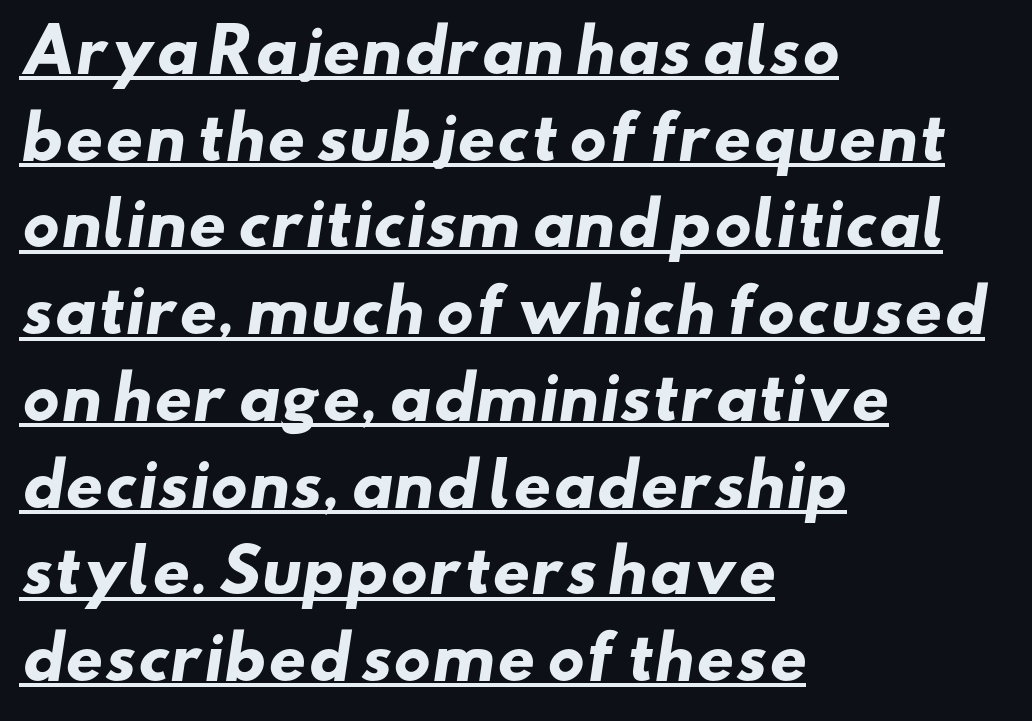
Teacher's note: observe the even left margin — that is flush-left alignment. What kind of face is this? One without serifs — a sans. Quick note: interline space is typical. Between one letter and the next there's only the usual sliver of space.
